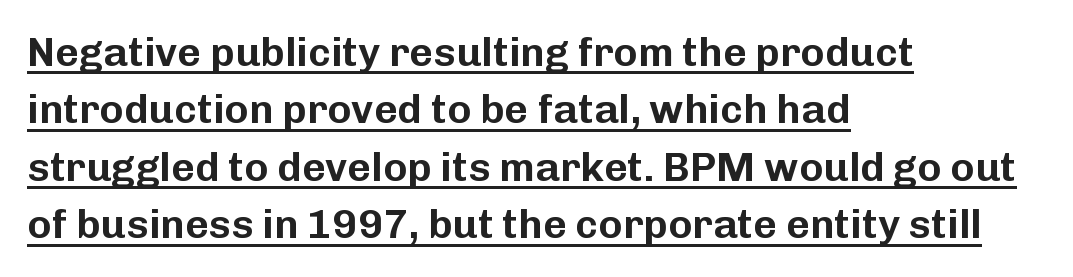
{"serif": "no", "italic": "no", "width": "normal", "stroke_contrast": "low", "x_height": "medium", "monospaced": "no", "underline": "yes", "align": "left", "line_spacing": "normal", "line_spacing_ratio": 1.4, "letter_spacing": "normal", "letter_spacing_em": 0.0, "glyph_px": 41}
